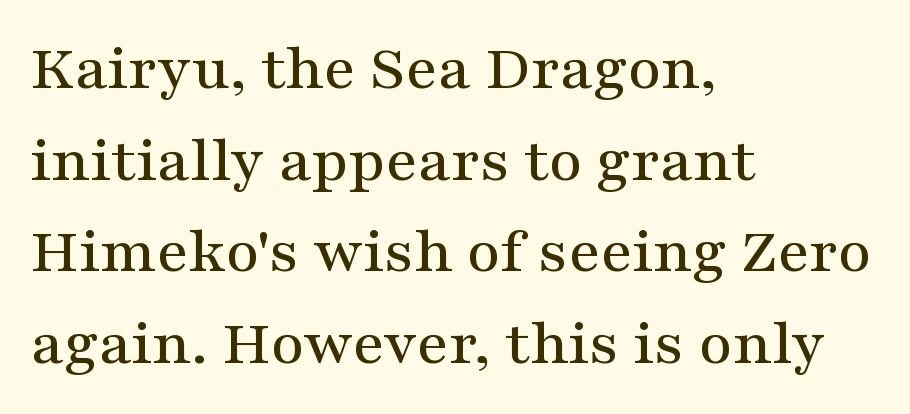
Plain, unruled lines of type. Reading down the block, your eye returns to a fixed left position each line. A normal amount of white space separates one row of letters from the next. Tall strokes in this sample are plumb rather than angled.
